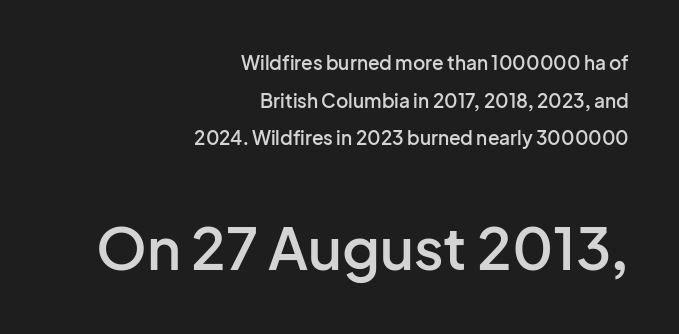
The image shows 58 px semibold sans-serif type, upright; set right-aligned, loose line spacing (1.98x), normal letter spacing, not underlined; the second (bottom) block is 3.05x larger; low stroke contrast and a medium x-height.
